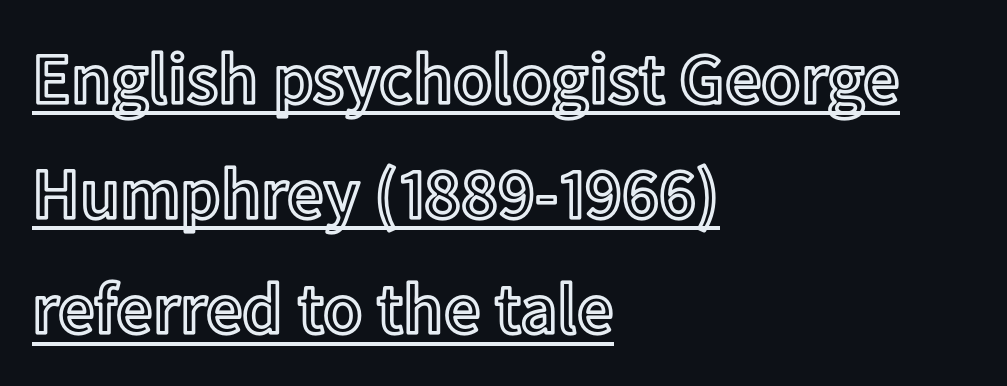
You can tell it's not italic because the verticals are truly vertical. Is the block centered? No — it sits flush against the left margin. Words appear dense and cohesive because spacing is normal. In designer terms, the underline attribute is active on this setting.
